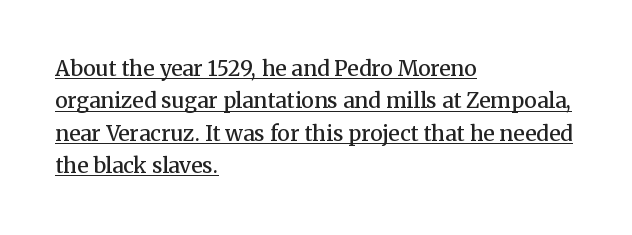
Q: Is the text bold? A: Semi-bold.
Q: Is the text italic (slanted)? A: No, it is upright.
Q: Is the text underlined? A: Yes.
Q: How is the paragraph aligned? A: Left-aligned.
Q: Is the spacing between letters normal or unusually wide? A: Normal.
Q: Is the spacing between lines tight, normal or loose? A: Normal.
